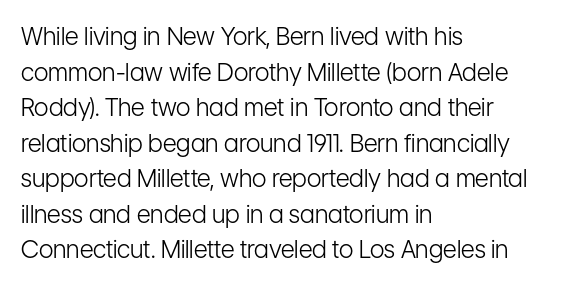
Q: Is the text bold? A: No.
Q: Is the text italic (slanted)? A: No, it is upright.
Q: Is the text underlined? A: No.
Q: How is the paragraph aligned? A: Left-aligned.
Q: Is the spacing between letters normal or unusually wide? A: Normal.
Q: Is the spacing between lines tight, normal or loose? A: Normal.
